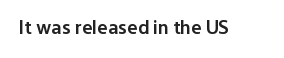
Q: Is the text bold? A: Semi-bold.
Q: Is the text italic (slanted)? A: No, it is upright.
Q: Is the text underlined? A: No.
Q: Is the spacing between letters normal or unusually wide? A: Normal.
